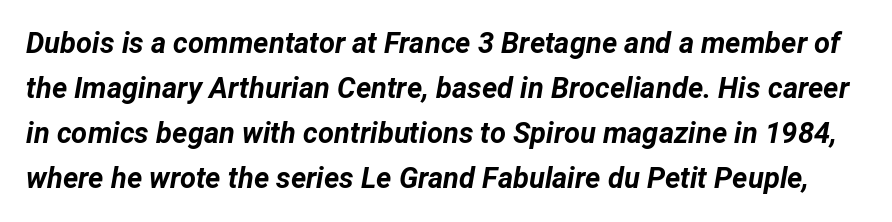
The passage shown stacks its lines at a standard gap. Looking at the ascenders, they clearly lean. Unmarked baselines from the first word to the last. How are the letters spaced? Ordinarily, with no added tracking.
